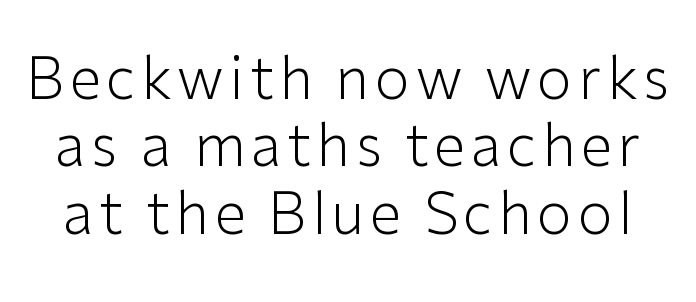
{"serif": "no", "italic": "no", "bold": "no", "weight": "light", "width": "normal", "stroke_contrast": "low", "x_height": "medium", "monospaced": "no", "underline": "no", "line_spacing_ratio": 1.18, "glyph_px": 57}
